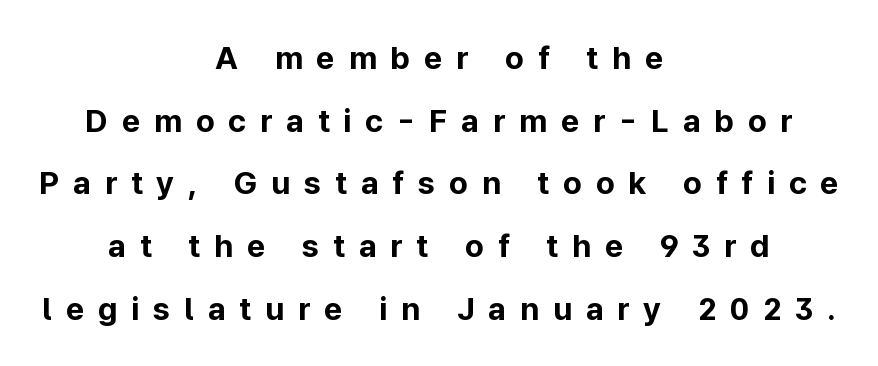
Q: Is the text bold? A: Yes.
Q: Is the text italic (slanted)? A: No, it is upright.
Q: Is the typeface a serif or a sans-serif typeface? A: Sans-serif.
Q: Is the text underlined? A: No.
Q: How is the paragraph aligned? A: Centered.
Q: Is the spacing between letters normal or unusually wide? A: Unusually wide.
Q: Is the spacing between lines tight, normal or loose? A: Loose.
Q: Width (condensed, normal, or wide)? A: Normal.
Q: Stroke contrast? A: Low.
Q: x-height? A: Medium.
Q: Monospaced? A: No.
